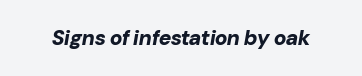
Q: Is the text bold? A: Yes.
Q: Is the text italic (slanted)? A: Yes, it leans right by about 10 degrees.
Q: Is the text underlined? A: No.
Q: Is the spacing between letters normal or unusually wide? A: Normal.
